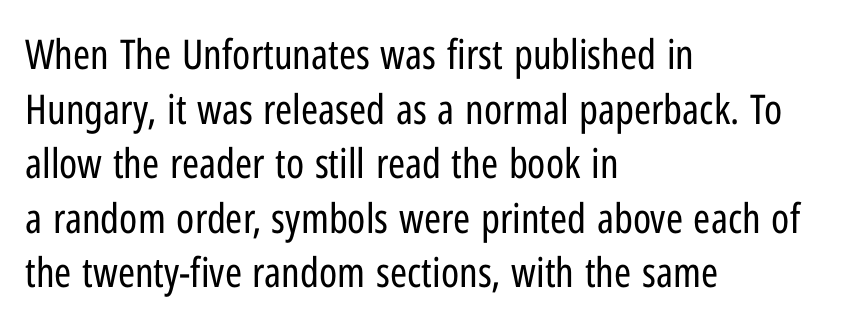
{"serif": "no", "italic": "no", "bold": "no", "weight": "regular", "width": "condensed", "stroke_contrast": "low", "x_height": "medium", "monospaced": "no", "underline": "no", "align": "left", "line_spacing": "normal", "line_spacing_ratio": 1.33, "letter_spacing": "normal", "letter_spacing_em": 0.0, "glyph_px": 41}
